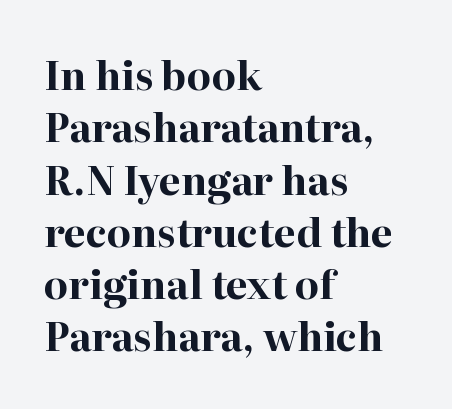
In terms of letterform style, serifs are clearly present. Here the designer chose a conventional face with non-uniform glyph widths. Letters rest on an invisible, unmarked baseline. Posture: vertical.
